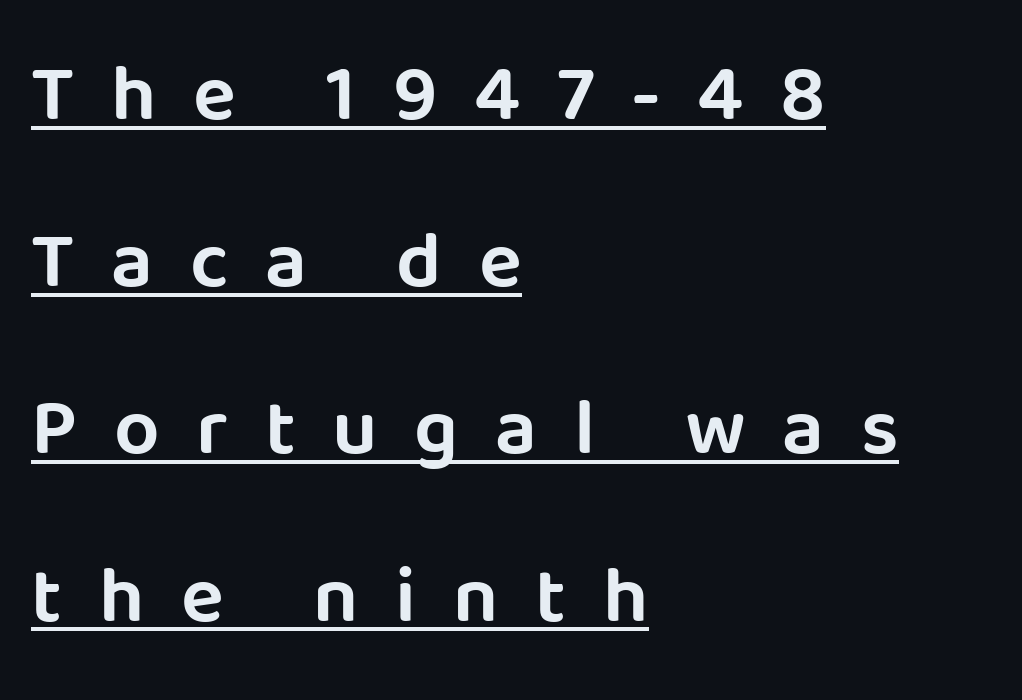
{"serif": "no", "italic": "no", "width": "normal", "stroke_contrast": "low", "x_height": "large", "monospaced": "no", "underline": "yes", "align": "left", "line_spacing": "loose", "line_spacing_ratio": 2.09, "letter_spacing": "wide", "letter_spacing_em": 0.46, "glyph_px": 80}
